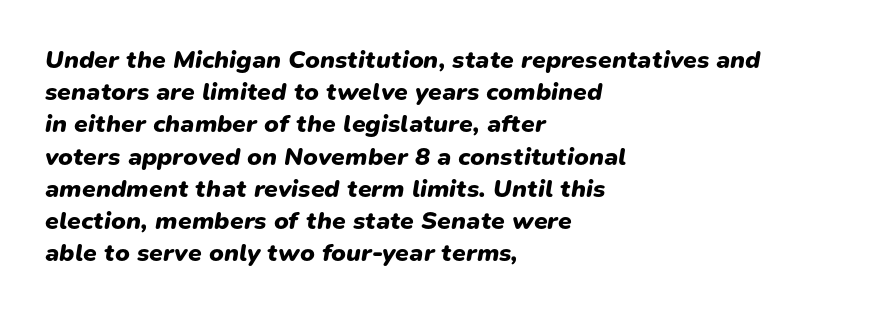
{"italic": "yes", "lean": "right", "slant_degrees": 9, "bold": "yes", "underline": "no", "align": "left", "line_spacing": "normal", "line_spacing_ratio": 1.29, "letter_spacing": "normal", "letter_spacing_em": 0.0, "glyph_px": 25}
